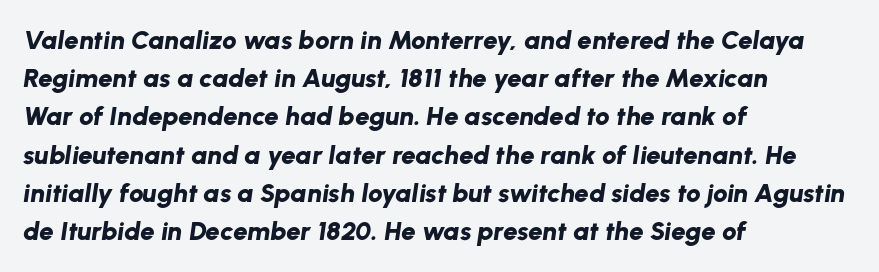
Descender tails drop into unmarked territory. Each line starts at the same left margin while the right side varies. When letters slant like this, we call the style italic. In terms of weight, the rendering is a true, heavy bold.
